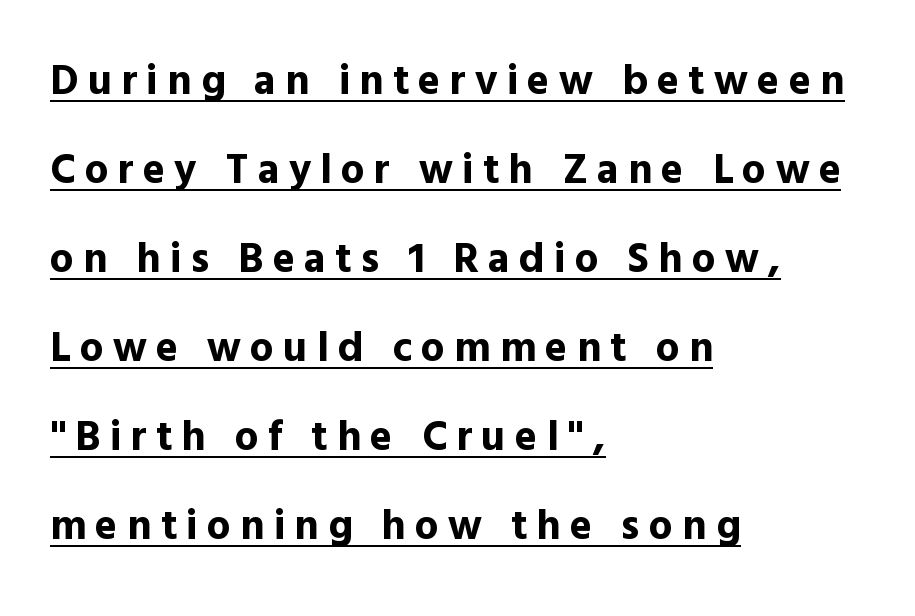
{"serif": "no", "italic": "no", "bold": "yes", "weight": "bold", "width": "normal", "x_height": "medium", "monospaced": "no", "underline": "yes", "align": "left", "line_spacing": "loose", "line_spacing_ratio": 2.12, "letter_spacing": "wide", "letter_spacing_em": 0.22, "glyph_px": 42}
